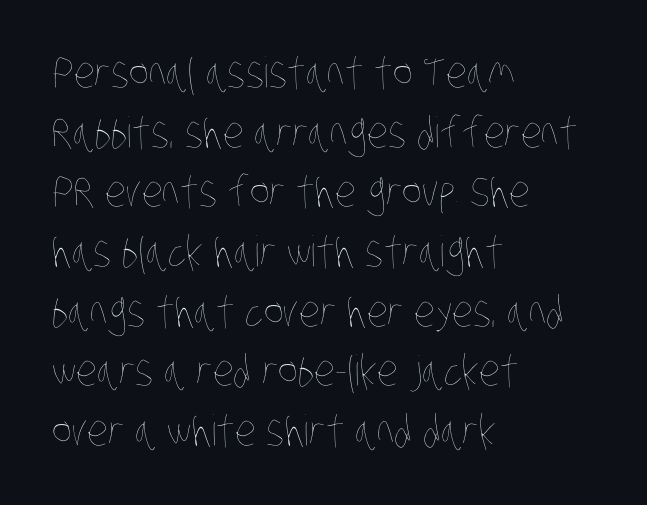
Proportional: the letters do not fall into vertical columns. The leading is moderate, giving the passage an even texture. Anything drawn beneath the words? Only blank space. The tracking reads as untouched default to a designer's eye. Weight class: somewhere from thin through regular. Every row of glyphs begins at an identical x-position on the left.
